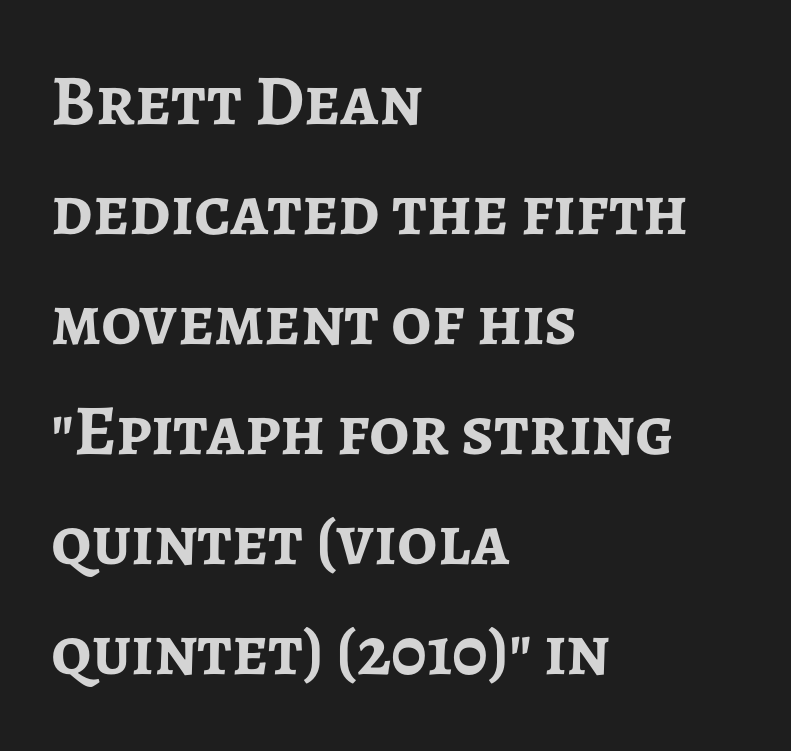
The image shows 71 px semibold sans-serif type, upright; set left-aligned, normal line spacing (1.55x), normal letter spacing, not underlined; low stroke contrast and a medium x-height.
